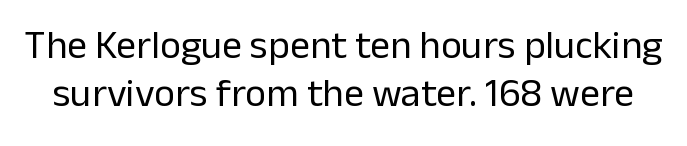
{"serif": "no", "italic": "no", "bold": "no", "weight": "regular", "width": "normal", "stroke_contrast": "low", "x_height": "medium", "monospaced": "no", "underline": "no", "line_spacing_ratio": 1.2, "letter_spacing": "normal", "letter_spacing_em": 0.0, "glyph_px": 40}
